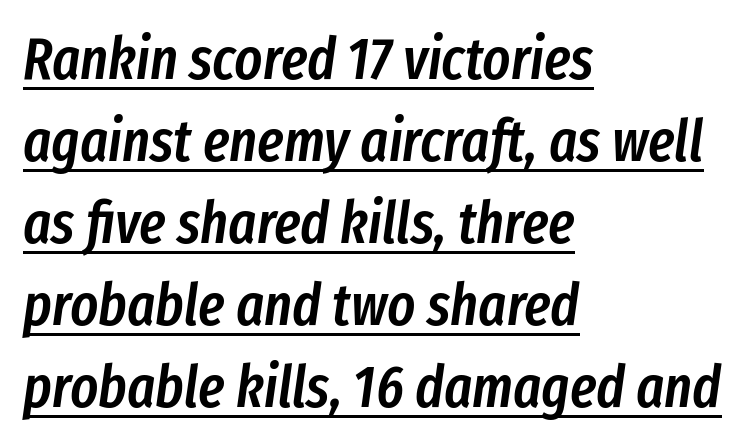
The image shows 59 px semibold, condensed type, italic (leaning right); set left-aligned, normal line spacing (1.39x), normal letter spacing, underlined; low stroke contrast and a medium x-height.
